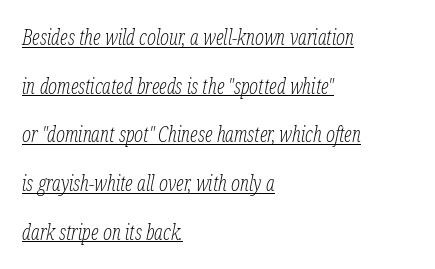
Q: Is the text bold? A: No.
Q: Is the text italic (slanted)? A: Yes, it leans right by about 12 degrees.
Q: Is the text underlined? A: Yes.
Q: How is the paragraph aligned? A: Left-aligned.
Q: Is the spacing between letters normal or unusually wide? A: Normal.
Q: Is the spacing between lines tight, normal or loose? A: Loose.
